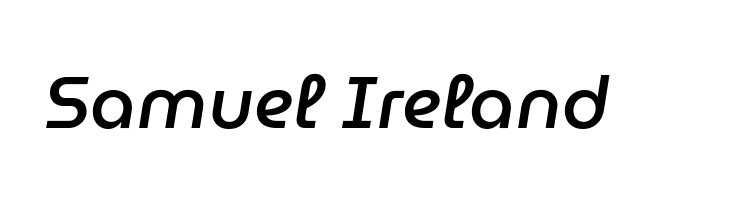
The image shows 73 px semibold type, italic (leaning right); set normal letter spacing, not underlined; low stroke contrast and a medium x-height.
